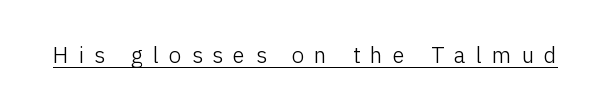
The image shows 22 px text type, upright; set unusually wide letter spacing (+0.47 em), underlined.
